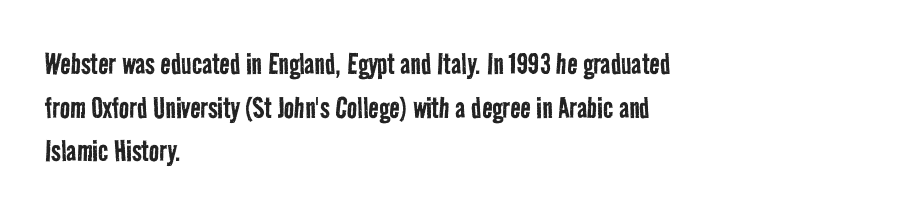
Reading down the block, your eye returns to a fixed left position each line. Descender tails drop into unmarked territory. Nothing heavy about these letters — not bold at all. These lines are rendered in a variable-pitch font. Does the type have serifs? No, each stem ends abruptly. Rows of type keep a routine distance in the vertical direction.
